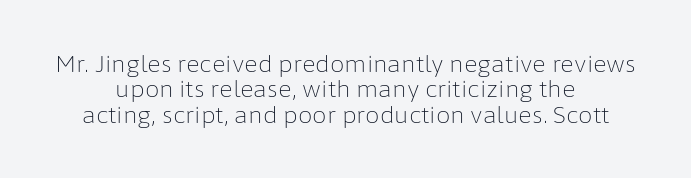
The image shows 23 px text type, upright; set centered, tight line spacing (1.1x), normal letter spacing, not underlined.
